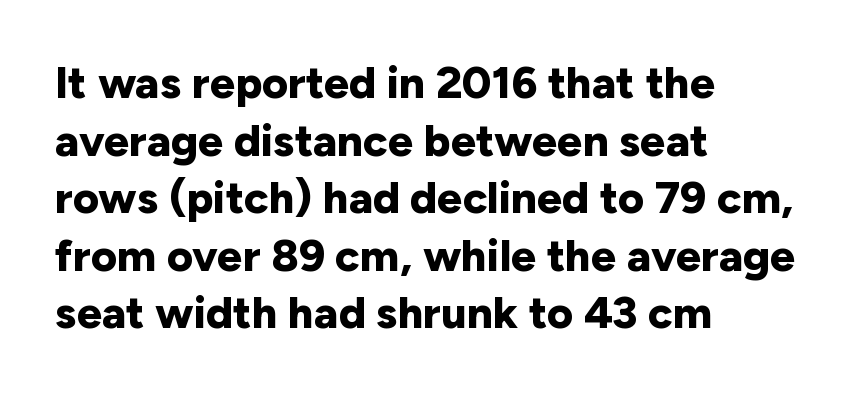
{"serif": "no", "italic": "no", "bold": "yes", "weight": "bold", "width": "normal", "stroke_contrast": "low", "x_height": "medium", "monospaced": "no", "underline": "no", "align": "left", "line_spacing": "normal", "line_spacing_ratio": 1.28, "letter_spacing": "normal", "letter_spacing_em": 0.0, "glyph_px": 45}
